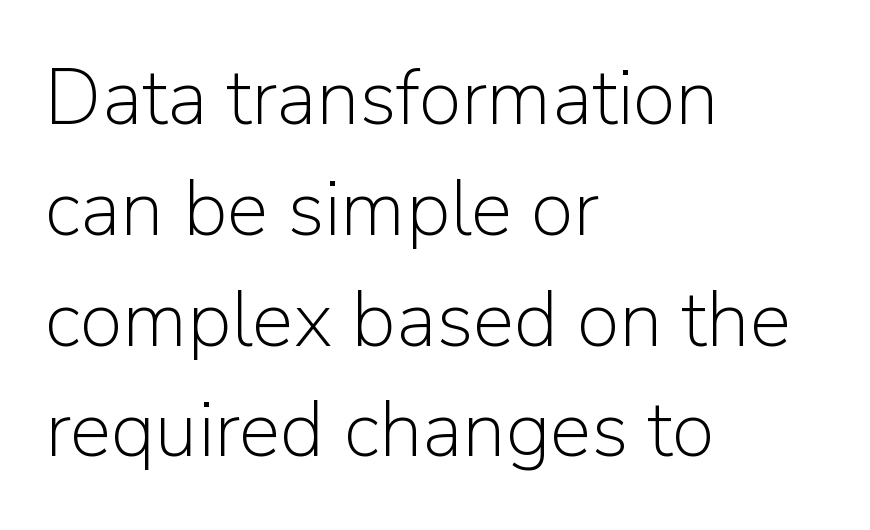
Q: Is the text bold? A: No.
Q: Is the text italic (slanted)? A: No, it is upright.
Q: Is the typeface a serif or a sans-serif typeface? A: Sans-serif.
Q: Is the text underlined? A: No.
Q: How is the paragraph aligned? A: Left-aligned.
Q: Is the spacing between letters normal or unusually wide? A: Normal.
Q: Is the spacing between lines tight, normal or loose? A: Normal.
Q: Width (condensed, normal, or wide)? A: Normal.
Q: Stroke contrast? A: Low.
Q: x-height? A: Medium.
Q: Monospaced? A: No.
